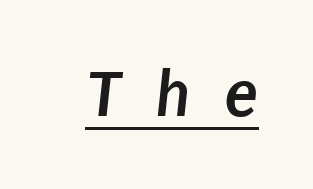
The image shows 69 px semibold, condensed sans-serif type; set unusually wide letter spacing (+0.48 em), underlined; low stroke contrast and a large x-height.
